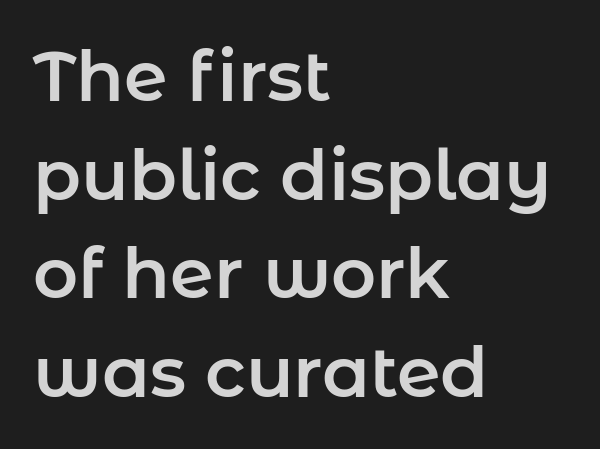
Q: Is the text italic (slanted)? A: No, it is upright.
Q: Is the typeface a serif or a sans-serif typeface? A: Sans-serif.
Q: Is the text underlined? A: No.
Q: How is the paragraph aligned? A: Left-aligned.
Q: Is the spacing between letters normal or unusually wide? A: Normal.
Q: Is the spacing between lines tight, normal or loose? A: Normal.
Q: Width (condensed, normal, or wide)? A: Normal.
Q: Stroke contrast? A: Low.
Q: x-height? A: Medium.
Q: Monospaced? A: No.
